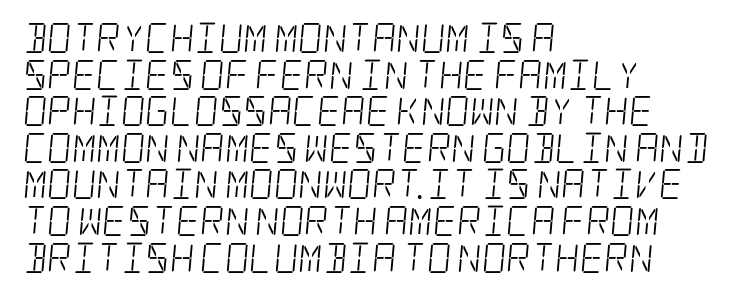
What kind of face is this? One with serifs. Descenders are the only things crossing below the line. This rendering leaves character spacing at its baseline value. Horizontal alignment here is leftward, the default for most running prose.
